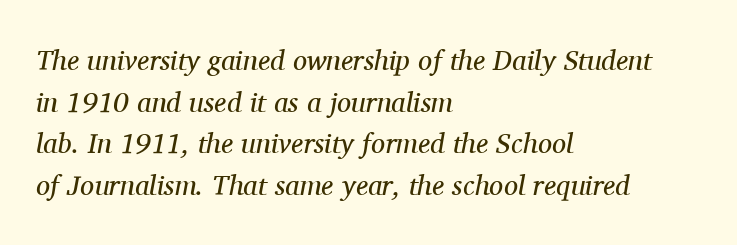
{"serif": "yes", "italic": "yes", "lean": "right", "slant_degrees": 11, "bold": "no", "weight": "regular", "width": "normal", "stroke_contrast": "medium", "x_height": "medium", "monospaced": "no", "underline": "no", "align": "left", "line_spacing": "normal", "line_spacing_ratio": 1.49, "letter_spacing": "normal", "letter_spacing_em": 0.0, "glyph_px": 28}
